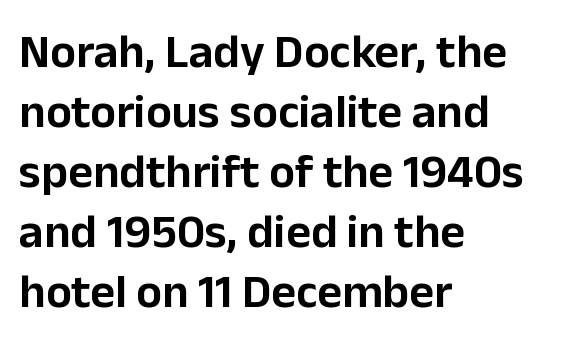
Q: Is the text italic (slanted)? A: No, it is upright.
Q: Is the typeface a serif or a sans-serif typeface? A: Sans-serif.
Q: Is the text underlined? A: No.
Q: How is the paragraph aligned? A: Left-aligned.
Q: Is the spacing between letters normal or unusually wide? A: Normal.
Q: Is the spacing between lines tight, normal or loose? A: Normal.
Q: Width (condensed, normal, or wide)? A: Normal.
Q: Stroke contrast? A: Low.
Q: x-height? A: Medium.
Q: Monospaced? A: No.
